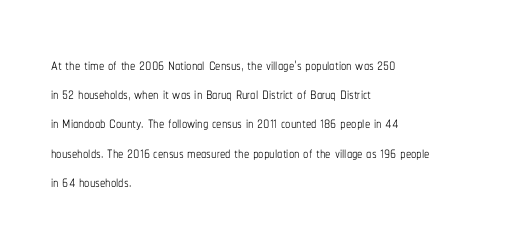
The image shows 21 px text type, upright; set left-aligned, normal line spacing (1.39x), normal letter spacing, not underlined.
